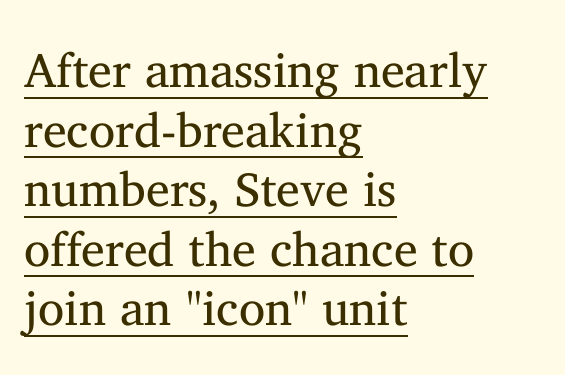
The image shows 48 px regular-weight serif type, upright; set left-aligned, line spacing 1.24x, normal letter spacing, underlined; medium stroke contrast and a medium x-height.
